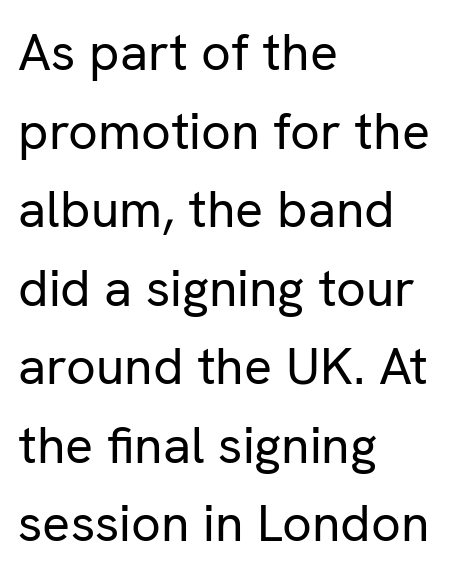
Weight: not bold — regular or lighter. Grotesque or geometric, the face here clearly has no serifs. Honestly, there is no underline to notice here at all. Leading matches the norm, producing a regular column. Style check: upright.
